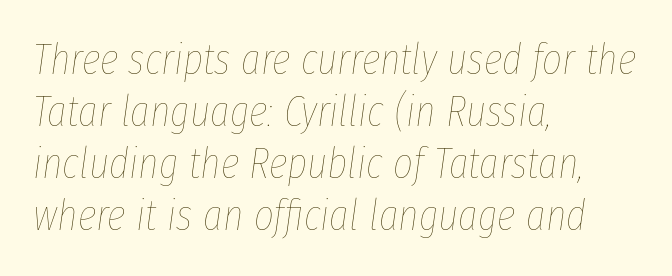
Q: Is the text bold? A: No.
Q: Is the text italic (slanted)? A: Yes, it leans right by about 8 degrees.
Q: Is the text underlined? A: No.
Q: How is the paragraph aligned? A: Left-aligned.
Q: Is the spacing between letters normal or unusually wide? A: Normal.
Q: Width (condensed, normal, or wide)? A: Condensed.
Q: Stroke contrast? A: Low.
Q: x-height? A: Medium.
Q: Monospaced? A: No.
